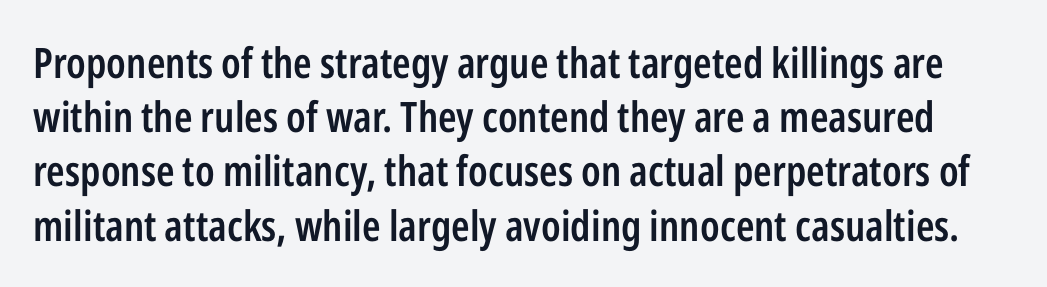
Q: Is the text bold? A: Semi-bold.
Q: Is the text italic (slanted)? A: No, it is upright.
Q: Is the typeface a serif or a sans-serif typeface? A: Sans-serif.
Q: Is the text underlined? A: No.
Q: Is the spacing between letters normal or unusually wide? A: Normal.
Q: Is the spacing between lines tight, normal or loose? A: Normal.
Q: Width (condensed, normal, or wide)? A: Condensed.
Q: Stroke contrast? A: Low.
Q: x-height? A: Medium.
Q: Monospaced? A: No.
